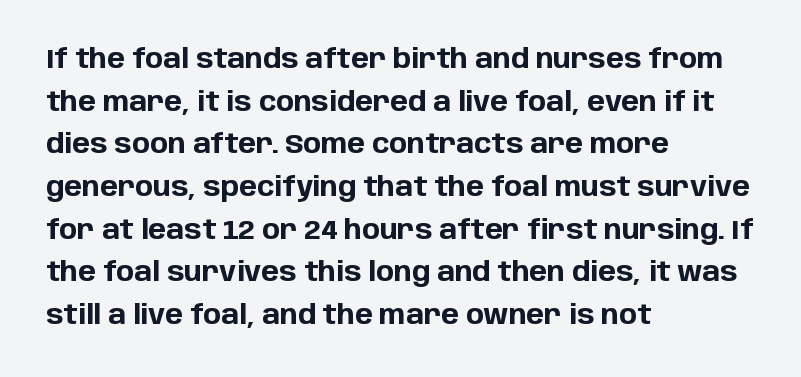
Q: Is the text bold? A: Yes.
Q: Is the text italic (slanted)? A: No, it is upright.
Q: Is the text underlined? A: No.
Q: How is the paragraph aligned? A: Left-aligned.
Q: Is the spacing between letters normal or unusually wide? A: Normal.
Q: Is the spacing between lines tight, normal or loose? A: Normal.
